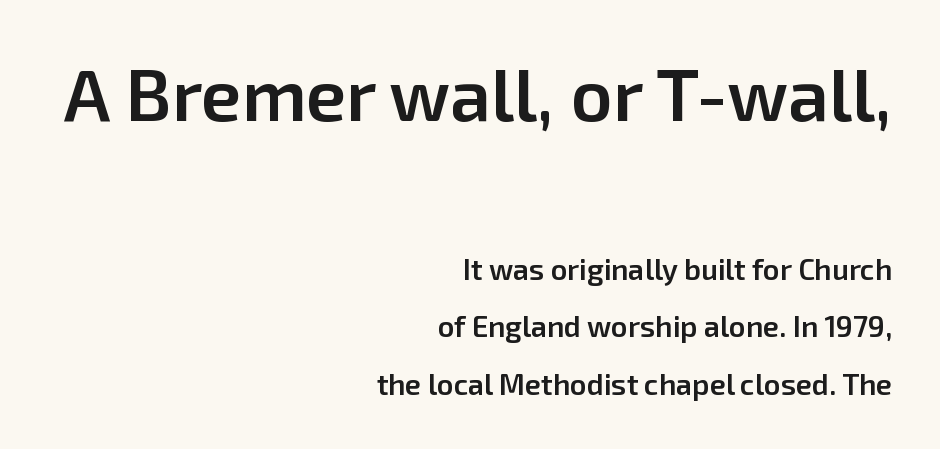
Q: Is the text bold? A: Semi-bold.
Q: Is the text italic (slanted)? A: No, it is upright.
Q: Is the typeface a serif or a sans-serif typeface? A: Sans-serif.
Q: Is the text underlined? A: No.
Q: How is the paragraph aligned? A: Right-aligned.
Q: Is the spacing between letters normal or unusually wide? A: Normal.
Q: Is the spacing between lines tight, normal or loose? A: Loose.
Q: Which block of text is set in a larger size, the first (top) or the second (bottom)? A: The first (top) one.
Q: Width (condensed, normal, or wide)? A: Normal.
Q: Stroke contrast? A: Low.
Q: x-height? A: Medium.
Q: Monospaced? A: No.
